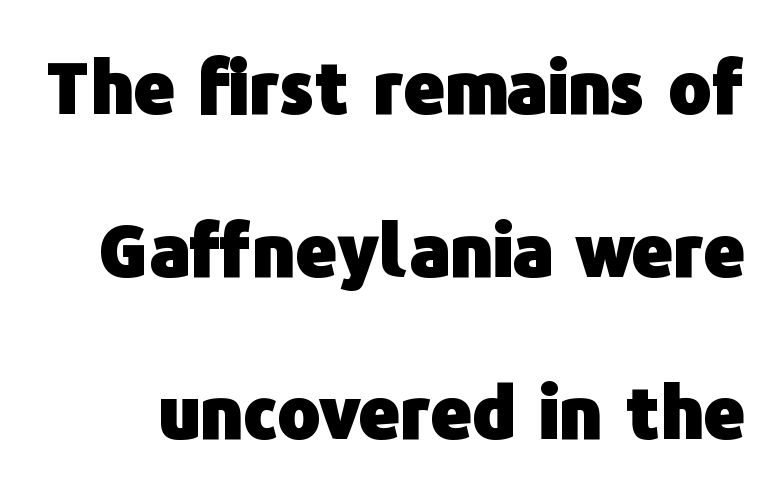
The image shows 72 px heavy sans-serif type, upright; set loose line spacing (2.26x), normal letter spacing, not underlined; low stroke contrast and a medium x-height.
